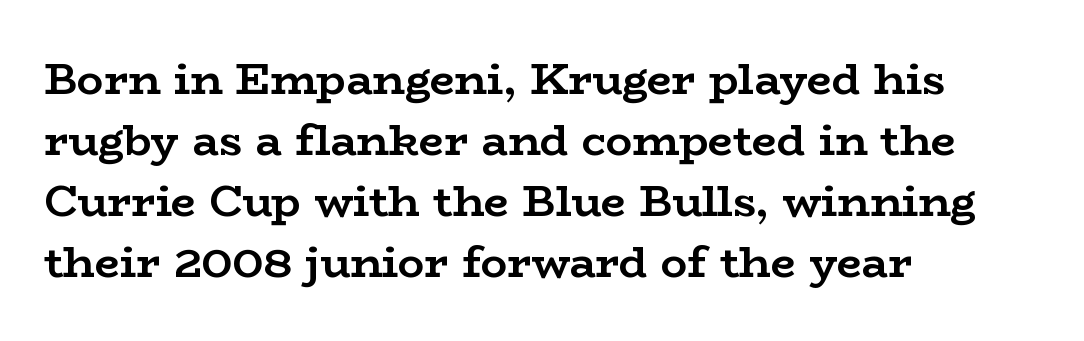
The image shows 44 px semibold, wide serif type, upright; set left-aligned, normal line spacing (1.39x), normal letter spacing, not underlined; low stroke contrast and a medium x-height.
